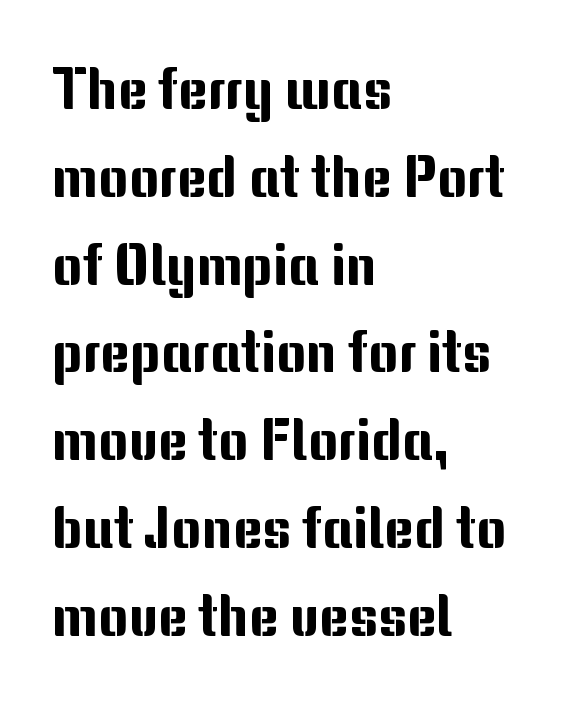
Tall strokes in this sample are plumb rather than angled. Notice how the passage keeps a crisp vertical edge on the left only. Does extra space separate the letters? No, they use regular spacing. Unlike a traditional serif, this face leaves its strokes unadorned. Note the varied advance widths — an 'i' is clearly narrower than an 'm'. Successive baselines arrive at the customary interval.
